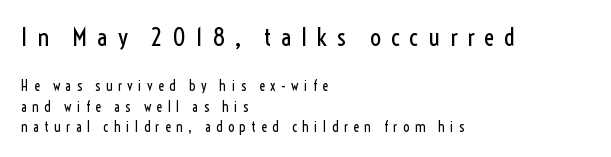
Of the two passages, the one on top uses the larger point size. Leading: standard. A light-to-regular cut is what we see here. A student would call this left alignment; a typographer would say flush left, rag right. Descenders hang freely into open space.
